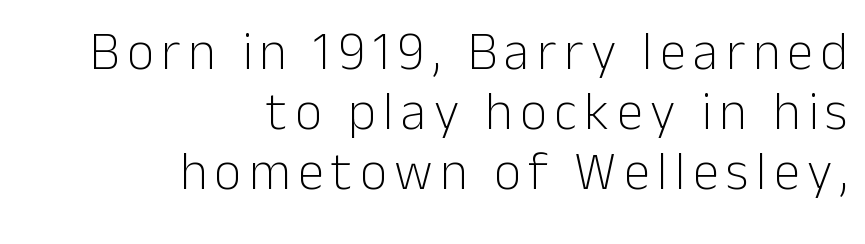
The image shows 53 px light sans-serif type, upright; set right-aligned, tight line spacing (1.13x), not underlined; low stroke contrast and a medium x-height.
